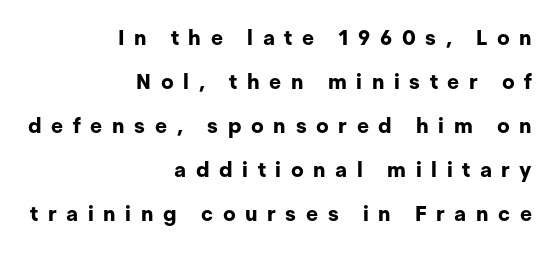
The image shows 21 px bold type, upright; set right-aligned, loose line spacing (2.09x), unusually wide letter spacing (+0.46 em), not underlined.
